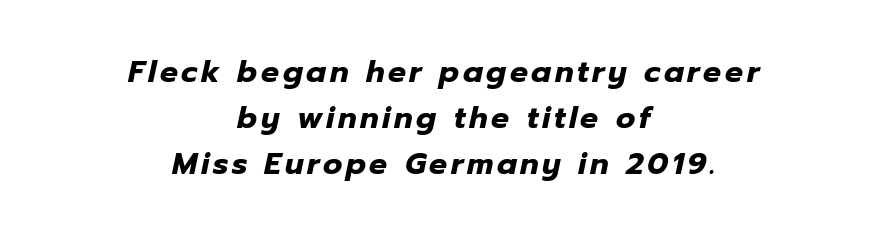
Q: Is the text bold? A: Yes.
Q: Is the text italic (slanted)? A: Yes, it leans right by about 12 degrees.
Q: Is the text underlined? A: No.
Q: How is the paragraph aligned? A: Centered.
Q: Is the spacing between lines tight, normal or loose? A: Normal.
Q: Width (condensed, normal, or wide)? A: Normal.
Q: Stroke contrast? A: Low.
Q: x-height? A: Medium.
Q: Monospaced? A: No.
